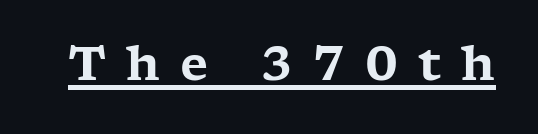
Q: Is the text italic (slanted)? A: No, it is upright.
Q: Is the typeface a serif or a sans-serif typeface? A: Serif.
Q: Is the text underlined? A: Yes.
Q: Is the spacing between letters normal or unusually wide? A: Unusually wide.
Q: Width (condensed, normal, or wide)? A: Wide.
Q: Stroke contrast? A: Low.
Q: x-height? A: Medium.
Q: Monospaced? A: No.
